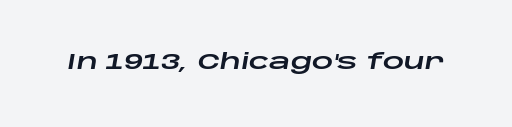
{"italic": "yes", "lean": "right", "slant_degrees": 10, "underline": "no", "letter_spacing": "normal", "letter_spacing_em": 0.0, "glyph_px": 21}
